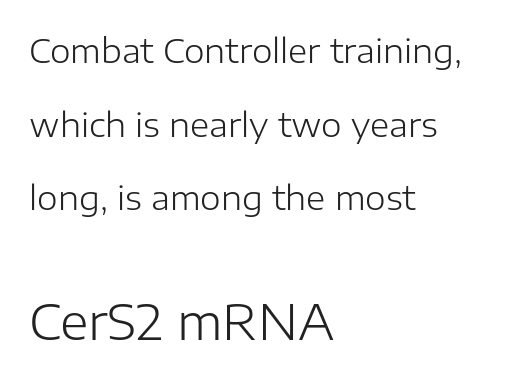
Q: Is the text bold? A: No.
Q: Is the text italic (slanted)? A: No, it is upright.
Q: Is the typeface a serif or a sans-serif typeface? A: Sans-serif.
Q: Is the text underlined? A: No.
Q: How is the paragraph aligned? A: Left-aligned.
Q: Is the spacing between letters normal or unusually wide? A: Normal.
Q: Is the spacing between lines tight, normal or loose? A: Loose.
Q: Which block of text is set in a larger size, the first (top) or the second (bottom)? A: The second (bottom) one.
Q: Width (condensed, normal, or wide)? A: Normal.
Q: Stroke contrast? A: Low.
Q: x-height? A: Medium.
Q: Monospaced? A: No.
